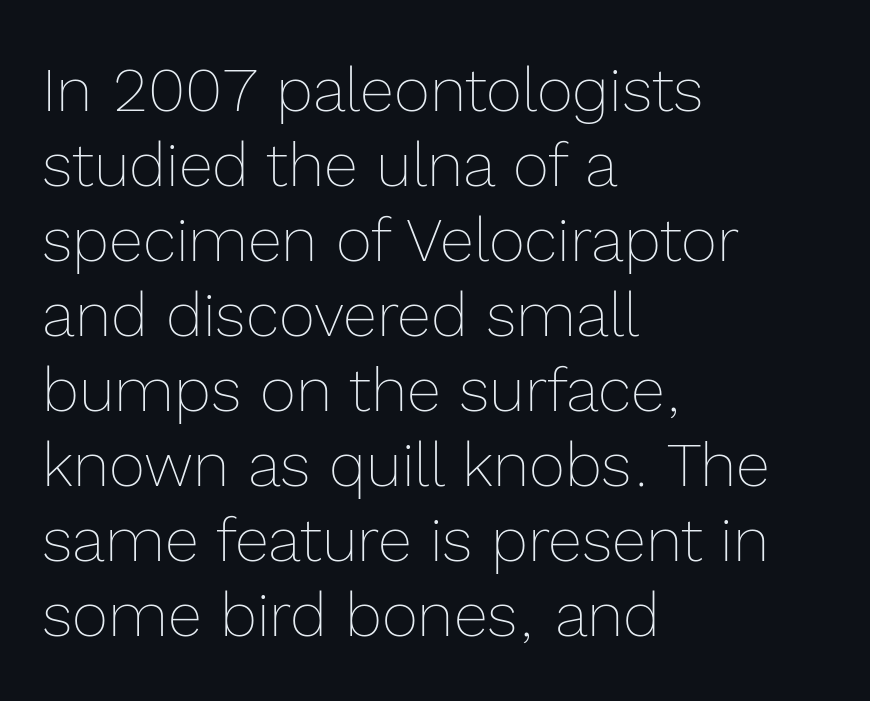
{"italic": "no", "bold": "no", "weight": "thin", "width": "normal", "x_height": "medium", "monospaced": "no", "underline": "no", "align": "left", "line_spacing_ratio": 1.21, "letter_spacing": "normal", "letter_spacing_em": 0.0, "glyph_px": 62}
